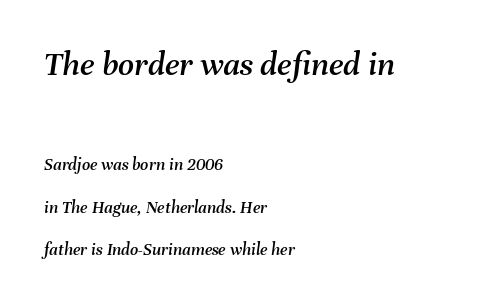
A typesetter would mark this as italic. Is the lower block the larger one? No — the upper block carries the bigger type. Character widths vary here, with narrow letters taking less room than wide ones. The block of text is sparse from top to bottom, with ample space between rows. Rule under the text: the space is simply empty. The passage shown has conventional tracking throughout.
